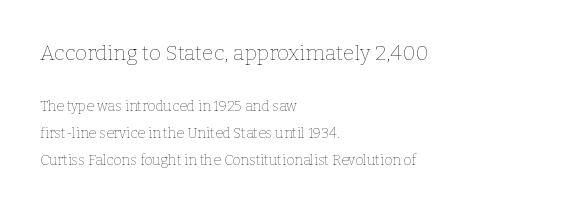
{"italic": "no", "bold": "no", "underline": "no", "align": "left", "line_spacing": "loose", "line_spacing_ratio": 1.93, "letter_spacing": "normal", "letter_spacing_em": 0.0, "larger_block": "first", "size_ratio": 1.5, "glyph_px": 21}
